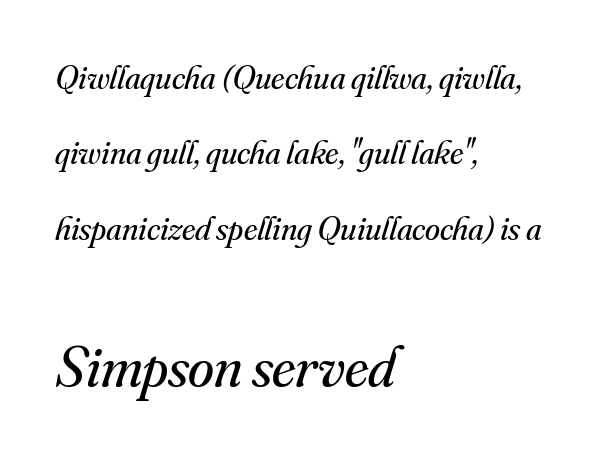
The image shows 59 px regular-weight serif type, italic (leaning right); set left-aligned, loose line spacing (2.22x), normal letter spacing, not underlined; the second (bottom) block is 1.74x larger; medium stroke contrast and a small x-height.
